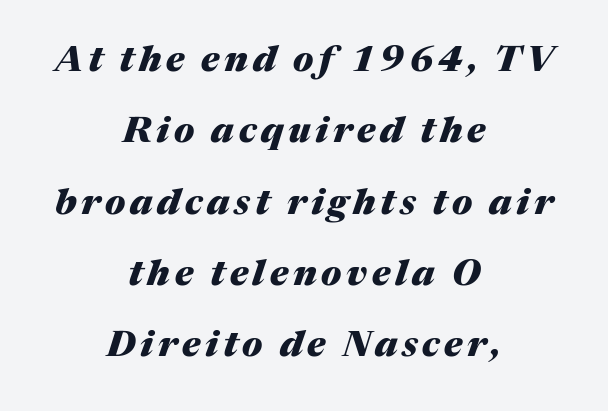
The image shows 36 px heavy type, italic (leaning right); set centered, loose line spacing (1.98x), not underlined; medium stroke contrast and a medium x-height.
